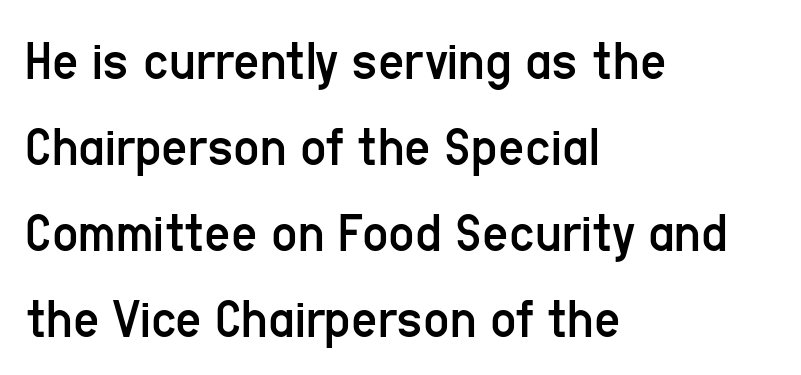
{"serif": "no", "italic": "no", "bold": "no", "weight": "regular", "width": "condensed", "stroke_contrast": "low", "x_height": "medium", "monospaced": "no", "underline": "no", "align": "left", "line_spacing": "normal", "line_spacing_ratio": 1.51, "letter_spacing": "normal", "letter_spacing_em": 0.0, "glyph_px": 57}
